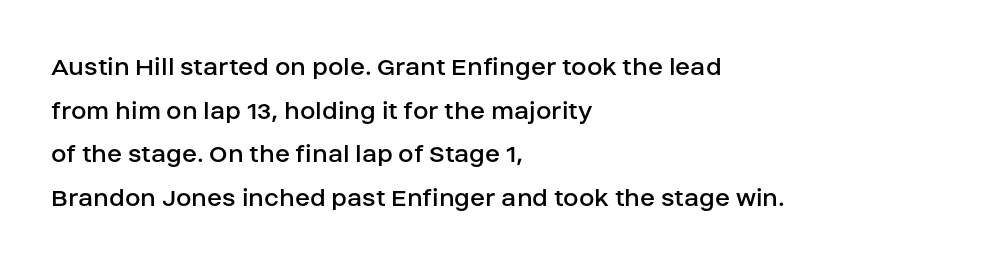
The image shows 28 px regular-weight sans-serif type, upright; set left-aligned, normal line spacing (1.56x), normal letter spacing, not underlined; low stroke contrast and a large x-height.
